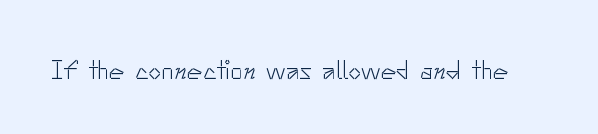
The image shows 26 px text type, upright; set normal letter spacing, not underlined.
